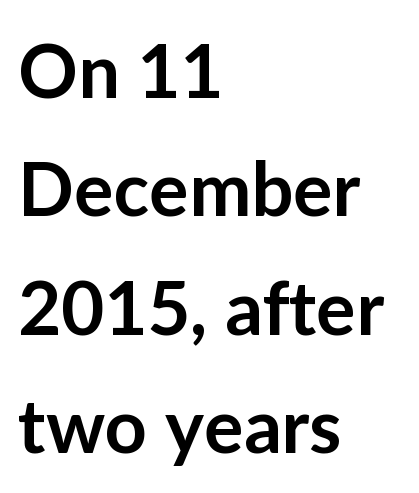
Q: Is the text bold? A: Semi-bold.
Q: Is the text italic (slanted)? A: No, it is upright.
Q: Is the typeface a serif or a sans-serif typeface? A: Sans-serif.
Q: Is the text underlined? A: No.
Q: How is the paragraph aligned? A: Left-aligned.
Q: Is the spacing between letters normal or unusually wide? A: Normal.
Q: Is the spacing between lines tight, normal or loose? A: Normal.
Q: Width (condensed, normal, or wide)? A: Normal.
Q: Stroke contrast? A: Low.
Q: x-height? A: Medium.
Q: Monospaced? A: No.
